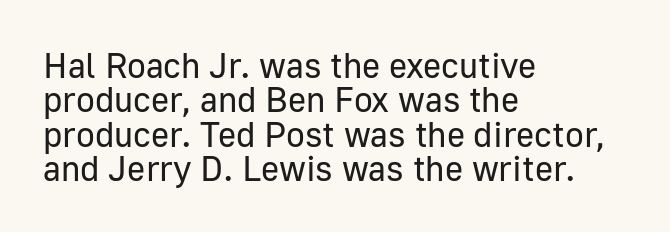
Descender tails drop into unmarked territory. The face used here is proportionally spaced, like ordinary book or web type. Horizontally, the lines are justified to the leading edge only. On a weight scale, this lands at 450 or below.
